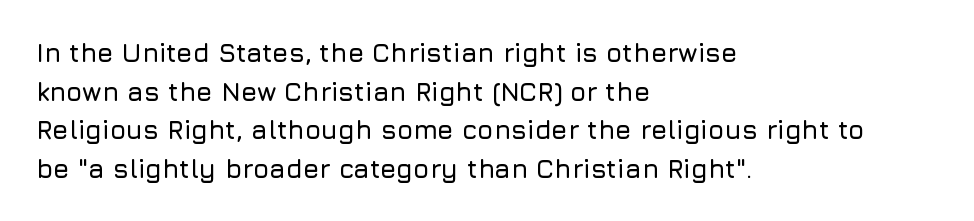
{"italic": "no", "underline": "no", "align": "left", "line_spacing": "normal", "line_spacing_ratio": 1.49, "letter_spacing": "normal", "letter_spacing_em": 0.0, "glyph_px": 26}
